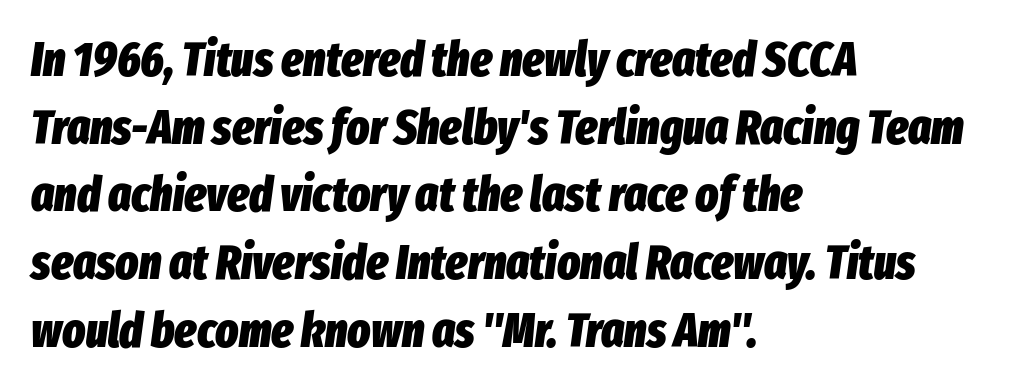
The glyphs look as if they've been sheared to an angle. The letters advance in unequal steps, a hallmark of proportional type. Look at the stroke-to-counter ratio: heavy, a bold. The passage shown has conventional tracking throughout.
